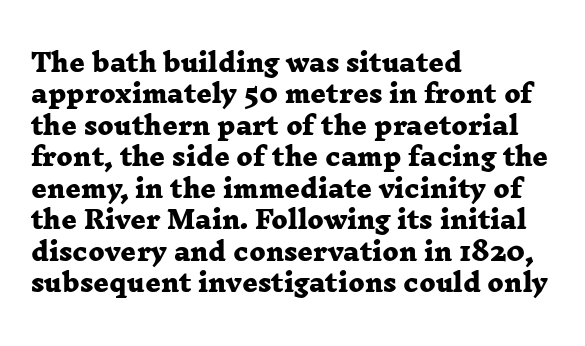
Q: Is the text bold? A: Yes.
Q: Is the text underlined? A: No.
Q: How is the paragraph aligned? A: Left-aligned.
Q: Is the spacing between letters normal or unusually wide? A: Normal.
Q: Is the spacing between lines tight, normal or loose? A: Normal.
